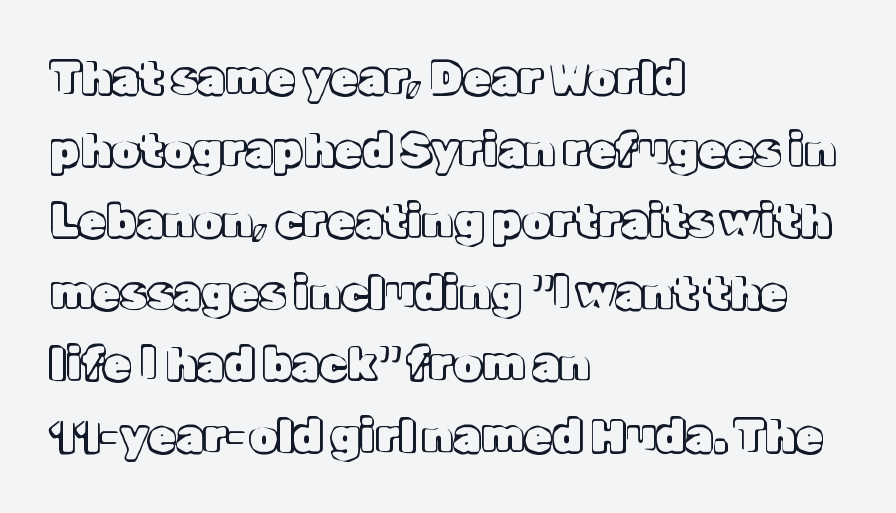
The image shows 45 px text type, upright; set left-aligned, normal line spacing (1.59x), normal letter spacing, not underlined; a medium x-height.
